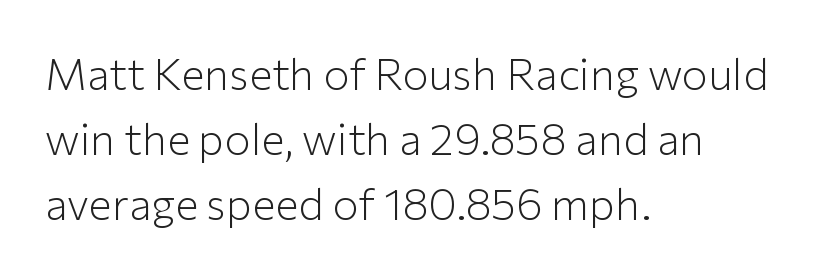
The image shows 44 px light sans-serif type, upright; set left-aligned, normal line spacing (1.48x), normal letter spacing, not underlined; low stroke contrast and a medium x-height.
